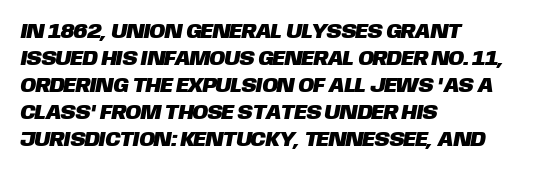
Q: Is the text underlined? A: No.
Q: How is the paragraph aligned? A: Left-aligned.
Q: Is the spacing between letters normal or unusually wide? A: Normal.
Q: Is the spacing between lines tight, normal or loose? A: Normal.
